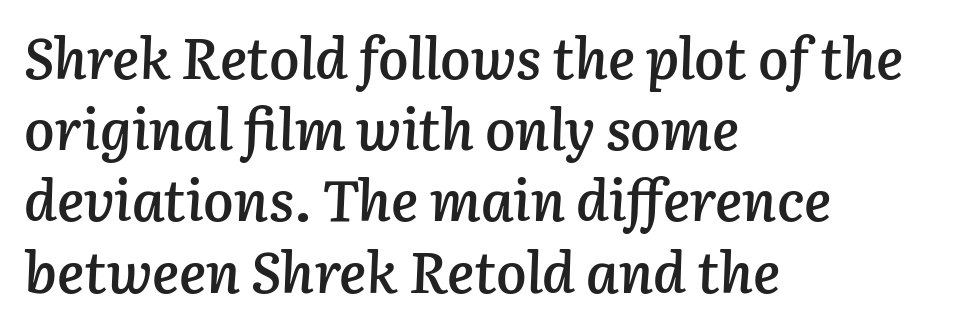
Q: Is the text bold? A: Semi-bold.
Q: Is the text italic (slanted)? A: Yes, it leans right by about 3 degrees.
Q: Is the text underlined? A: No.
Q: How is the paragraph aligned? A: Left-aligned.
Q: Is the spacing between letters normal or unusually wide? A: Normal.
Q: Is the spacing between lines tight, normal or loose? A: Normal.
Q: Width (condensed, normal, or wide)? A: Normal.
Q: Stroke contrast? A: Low.
Q: x-height? A: Medium.
Q: Monospaced? A: No.
